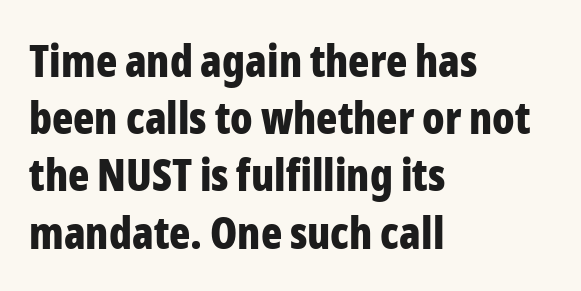
Q: Is the text bold? A: Yes.
Q: Is the text italic (slanted)? A: No, it is upright.
Q: Is the typeface a serif or a sans-serif typeface? A: Sans-serif.
Q: Is the text underlined? A: No.
Q: How is the paragraph aligned? A: Left-aligned.
Q: Is the spacing between letters normal or unusually wide? A: Normal.
Q: Is the spacing between lines tight, normal or loose? A: Normal.
Q: Width (condensed, normal, or wide)? A: Condensed.
Q: Stroke contrast? A: Low.
Q: x-height? A: Medium.
Q: Monospaced? A: No.
